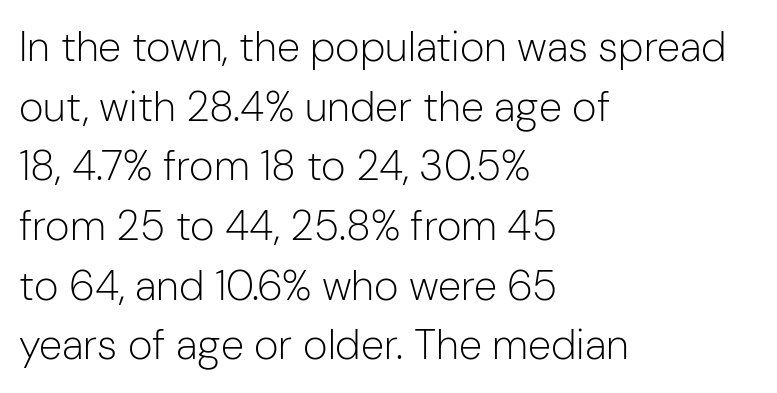
Q: Is the text bold? A: No.
Q: Is the text italic (slanted)? A: No, it is upright.
Q: Is the typeface a serif or a sans-serif typeface? A: Sans-serif.
Q: Is the text underlined? A: No.
Q: How is the paragraph aligned? A: Left-aligned.
Q: Is the spacing between letters normal or unusually wide? A: Normal.
Q: Is the spacing between lines tight, normal or loose? A: Normal.
Q: Width (condensed, normal, or wide)? A: Normal.
Q: Stroke contrast? A: Low.
Q: x-height? A: Medium.
Q: Monospaced? A: No.
